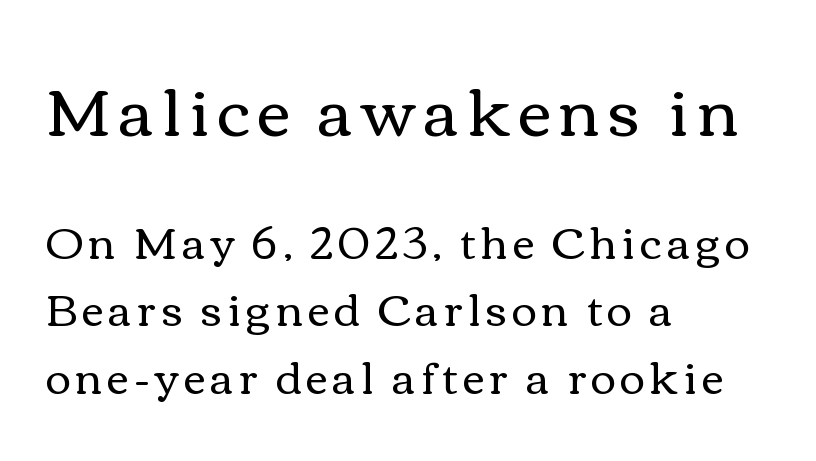
{"italic": "no", "bold": "no", "weight": "regular", "width": "wide", "stroke_contrast": "medium", "x_height": "medium", "monospaced": "no", "underline": "no", "align": "left", "line_spacing": "normal", "line_spacing_ratio": 1.56, "larger_block": "first", "size_ratio": 1.51, "glyph_px": 65}
